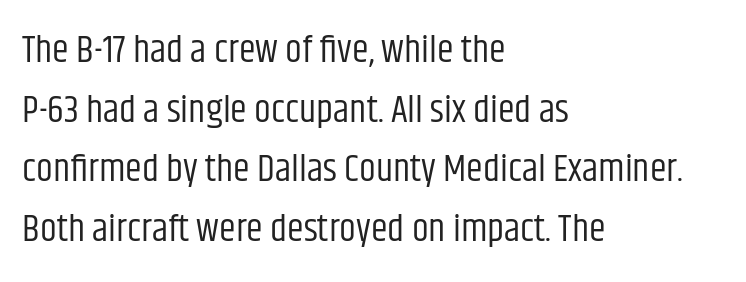
{"serif": "no", "italic": "no", "bold": "no", "weight": "regular", "width": "condensed", "stroke_contrast": "low", "x_height": "large", "monospaced": "no", "underline": "no", "align": "left", "line_spacing": "normal", "line_spacing_ratio": 1.57, "letter_spacing": "normal", "letter_spacing_em": 0.0, "glyph_px": 38}
